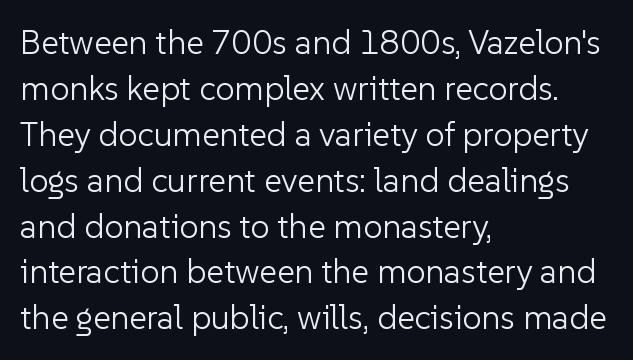
Q: Is the text bold? A: No.
Q: Is the text italic (slanted)? A: No, it is upright.
Q: Is the typeface a serif or a sans-serif typeface? A: Sans-serif.
Q: Is the text underlined? A: No.
Q: How is the paragraph aligned? A: Left-aligned.
Q: Is the spacing between letters normal or unusually wide? A: Normal.
Q: Is the spacing between lines tight, normal or loose? A: Normal.
Q: Width (condensed, normal, or wide)? A: Normal.
Q: Stroke contrast? A: Low.
Q: x-height? A: Medium.
Q: Monospaced? A: No.
